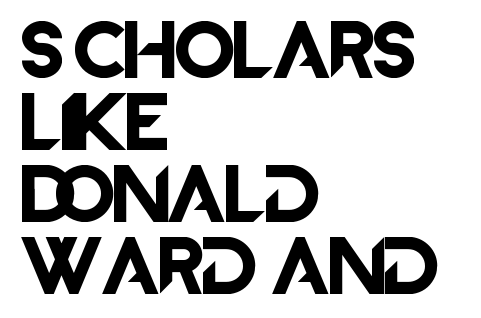
Q: Is the text italic (slanted)? A: No, it is upright.
Q: Is the typeface a serif or a sans-serif typeface? A: Sans-serif.
Q: Is the text underlined? A: No.
Q: How is the paragraph aligned? A: Left-aligned.
Q: Is the spacing between letters normal or unusually wide? A: Normal.
Q: Width (condensed, normal, or wide)? A: Normal.
Q: Stroke contrast? A: Low.
Q: x-height? A: Large.
Q: Monospaced? A: No.
